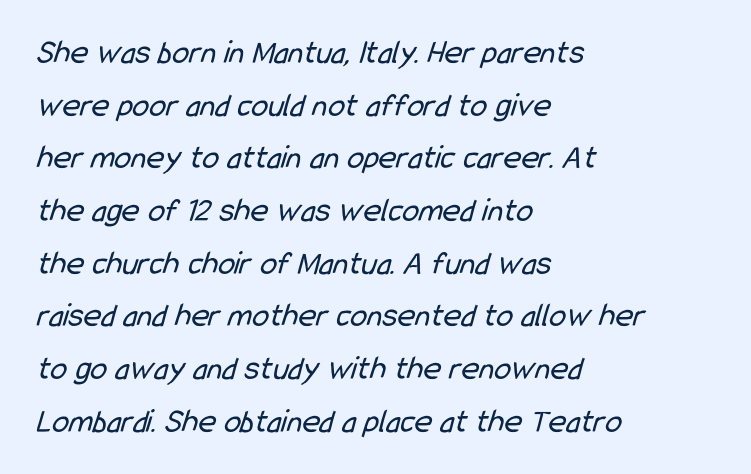
The image shows 34 px regular-weight, condensed sans-serif type; set left-aligned, normal line spacing (1.55x), normal letter spacing, not underlined; low stroke contrast and a medium x-height.
